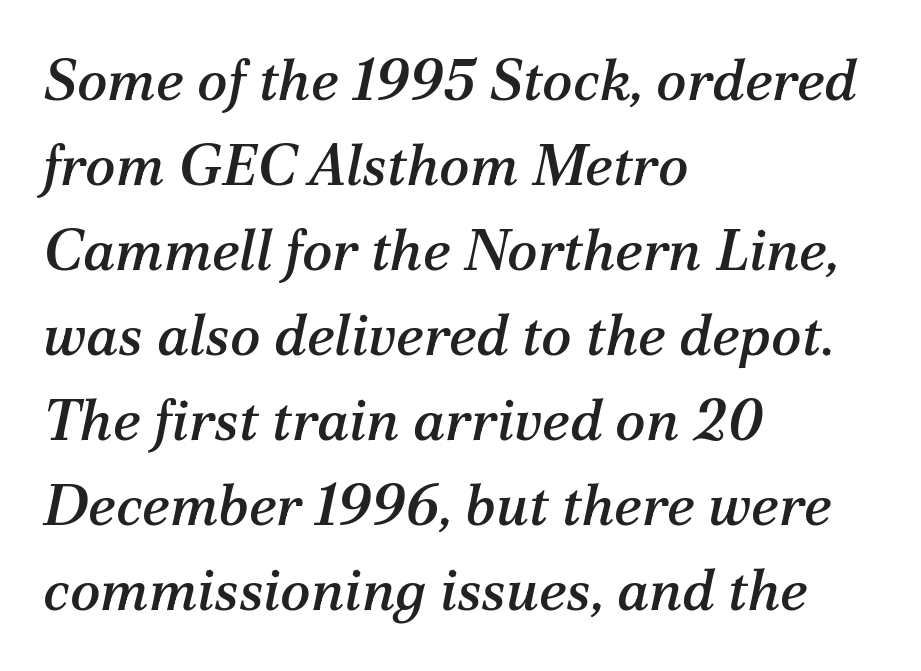
The passage shown leans; its letterforms are oblique. Does the copy run flush right? No — it runs flush left. Glyph-to-glyph distance matches everyday printed text. The text was rendered using a seriffed face with decorative stroke endings. Letters rest on an invisible, unmarked baseline. The letters advance in unequal steps, a hallmark of proportional type.
